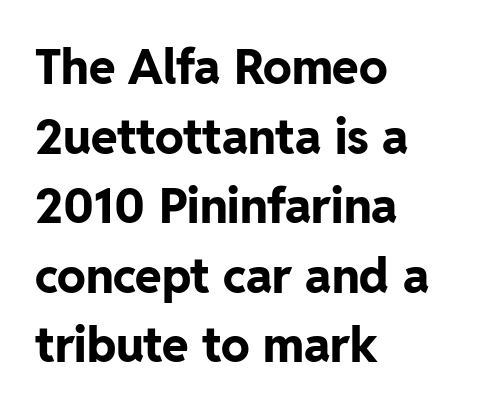
{"serif": "no", "italic": "no", "bold": "yes", "weight": "bold", "width": "normal", "stroke_contrast": "low", "x_height": "medium", "monospaced": "no", "underline": "no", "align": "left", "line_spacing": "normal", "line_spacing_ratio": 1.45, "letter_spacing": "normal", "letter_spacing_em": 0.0, "glyph_px": 48}
